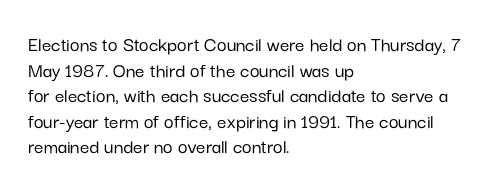
Line beginnings align vertically; line endings do not. Posture: vertical. A typesetter would call this zero additional tracking. The baseline area is clear.
